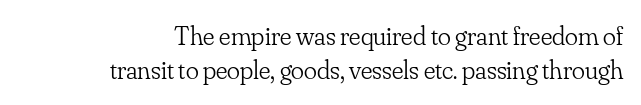
{"italic": "no", "bold": "no", "underline": "no", "align": "right", "line_spacing": "normal", "line_spacing_ratio": 1.26, "letter_spacing": "normal", "letter_spacing_em": 0.0, "glyph_px": 27}
